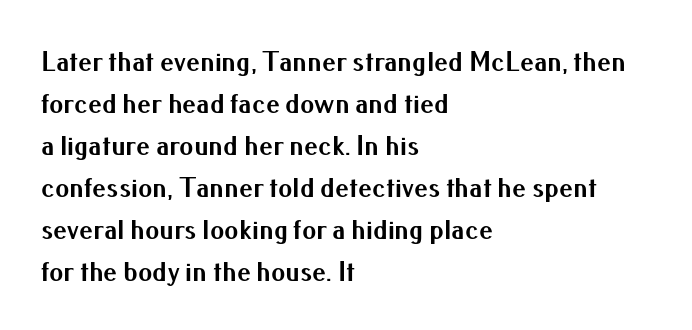
Q: Is the text bold? A: Yes.
Q: Is the text italic (slanted)? A: No, it is upright.
Q: Is the typeface a serif or a sans-serif typeface? A: Sans-serif.
Q: Is the text underlined? A: No.
Q: How is the paragraph aligned? A: Left-aligned.
Q: Is the spacing between letters normal or unusually wide? A: Normal.
Q: Is the spacing between lines tight, normal or loose? A: Normal.
Q: Width (condensed, normal, or wide)? A: Normal.
Q: Stroke contrast? A: Medium.
Q: x-height? A: Small.
Q: Monospaced? A: No.
